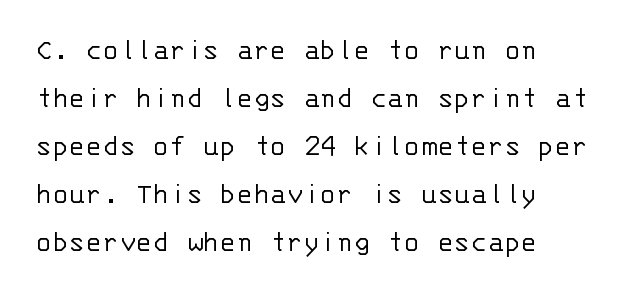
Q: Is the text bold? A: No.
Q: Is the text italic (slanted)? A: No, it is upright.
Q: Is the typeface a serif or a sans-serif typeface? A: Sans-serif.
Q: Is the text underlined? A: No.
Q: How is the paragraph aligned? A: Left-aligned.
Q: Is the spacing between letters normal or unusually wide? A: Normal.
Q: Is the spacing between lines tight, normal or loose? A: Normal.
Q: Width (condensed, normal, or wide)? A: Normal.
Q: Stroke contrast? A: Low.
Q: x-height? A: Large.
Q: Monospaced? A: Yes.
